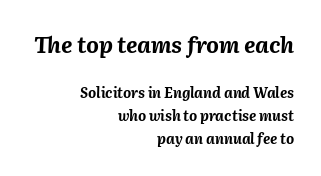
Characters are canted at an angle relative to the baseline's perpendicular. Successive baselines arrive at the customary interval. Underline: absent. Note: larger setting up top, smaller setting below. These lines carry a lot of weight — the face is fully bold.
